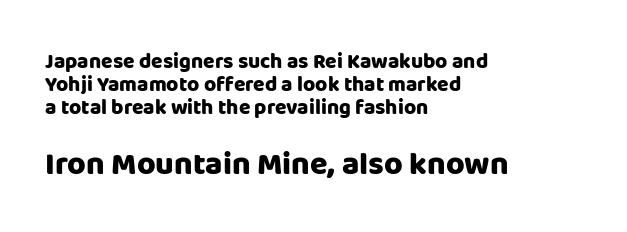
Q: Is the text bold? A: Yes.
Q: Is the text italic (slanted)? A: No, it is upright.
Q: Is the typeface a serif or a sans-serif typeface? A: Sans-serif.
Q: Is the text underlined? A: No.
Q: How is the paragraph aligned? A: Left-aligned.
Q: Is the spacing between letters normal or unusually wide? A: Normal.
Q: Is the spacing between lines tight, normal or loose? A: Tight.
Q: Which block of text is set in a larger size, the first (top) or the second (bottom)? A: The second (bottom) one.
Q: Width (condensed, normal, or wide)? A: Normal.
Q: Stroke contrast? A: Low.
Q: x-height? A: Large.
Q: Monospaced? A: No.
